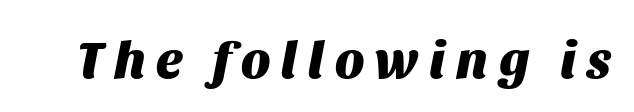
Q: Is the text bold? A: Yes.
Q: Is the text italic (slanted)? A: Yes, it leans right by about 11 degrees.
Q: Is the text underlined? A: No.
Q: Is the spacing between letters normal or unusually wide? A: Unusually wide.
Q: Width (condensed, normal, or wide)? A: Normal.
Q: Stroke contrast? A: Medium.
Q: x-height? A: Large.
Q: Monospaced? A: No.
